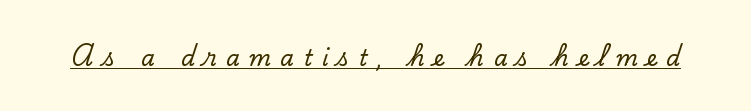
Every word sits above its own underline. Glyph-to-glyph distance is far greater than everyday printed text.
